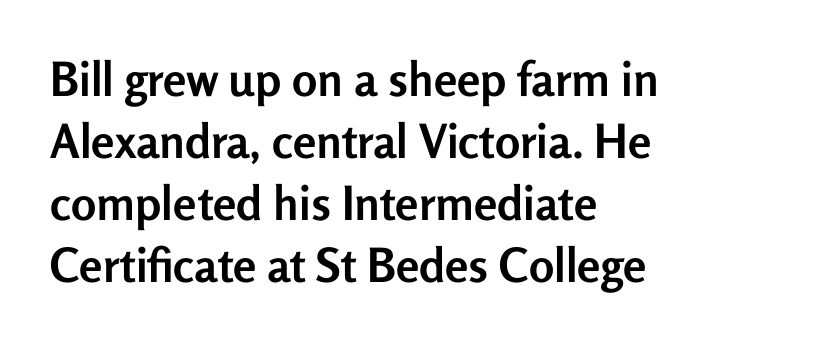
You can tell from the bare stems that sans-serif type was used. Evenly set lines give the paragraph a standard silhouette. Rule under the text: the space is simply empty. Rendered with straight, roman letterforms.
